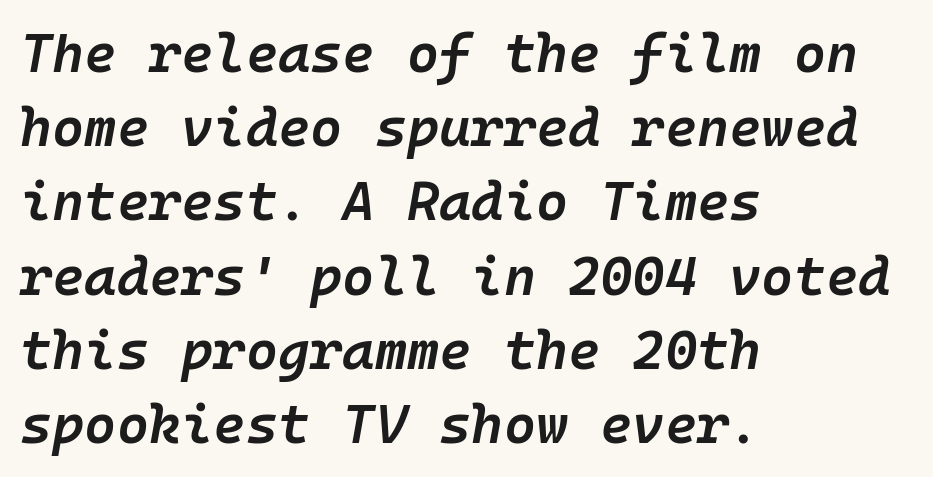
These lines were composed using italics. The face used here is monospaced, like something from a code editor. Short and long lines alike share a common starting point at left. This block has exactly the height ordinary leading produces.
